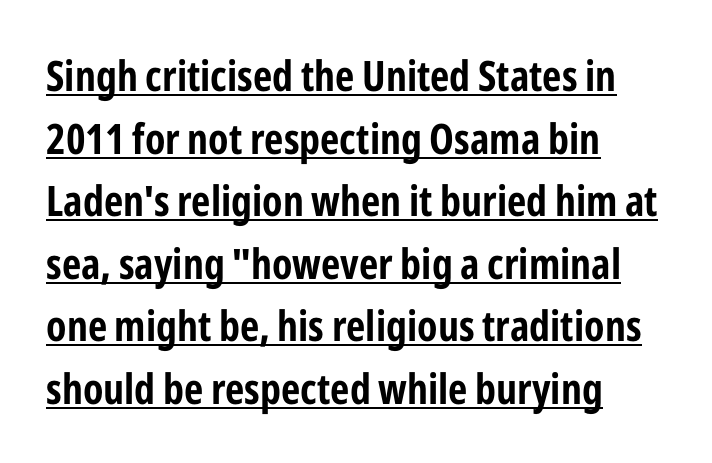
{"serif": "no", "italic": "no", "bold": "yes", "weight": "bold", "width": "condensed", "stroke_contrast": "low", "x_height": "medium", "monospaced": "no", "underline": "yes", "align": "left", "line_spacing": "normal", "line_spacing_ratio": 1.49, "letter_spacing": "normal", "letter_spacing_em": 0.0, "glyph_px": 42}
